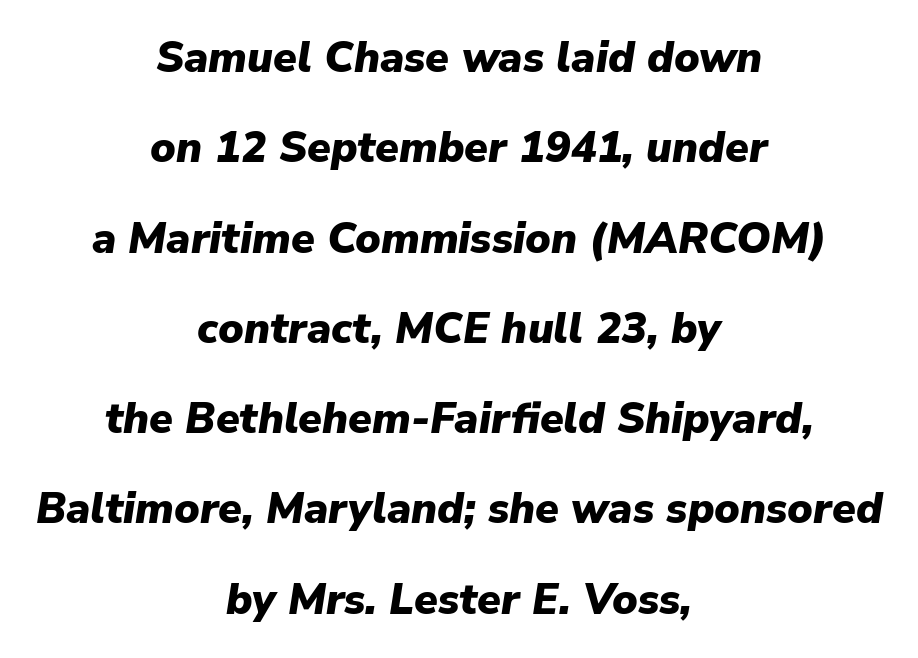
{"italic": "yes", "lean": "right", "slant_degrees": 9, "bold": "yes", "weight": "heavy", "width": "normal", "stroke_contrast": "low", "x_height": "medium", "monospaced": "no", "underline": "no", "align": "center", "line_spacing": "loose", "line_spacing_ratio": 2.1, "letter_spacing": "normal", "letter_spacing_em": 0.0, "glyph_px": 43}
